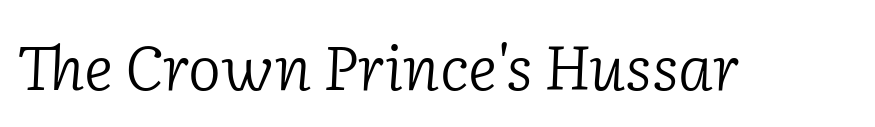
Q: Is the text bold? A: No.
Q: Is the text italic (slanted)? A: Yes, it leans right by about 2 degrees.
Q: Is the typeface a serif or a sans-serif typeface? A: Serif.
Q: Is the text underlined? A: No.
Q: Is the spacing between letters normal or unusually wide? A: Normal.
Q: Width (condensed, normal, or wide)? A: Normal.
Q: Stroke contrast? A: Low.
Q: x-height? A: Medium.
Q: Monospaced? A: No.
